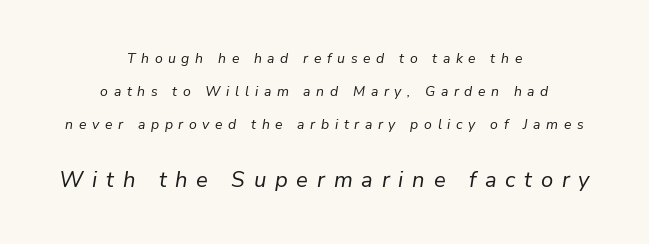
The image shows 22 px text type, italic (leaning right); set centered, loose line spacing (2.35x), unusually wide letter spacing (+0.4 em), not underlined; the second (bottom) block is 1.57x larger.
